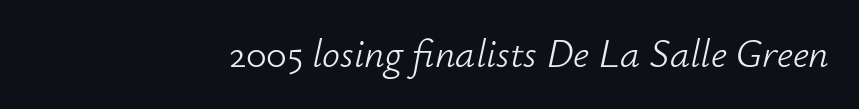
The image shows 40 px light type, italic (leaning right); set normal letter spacing, not underlined; low stroke contrast and a small x-height.
